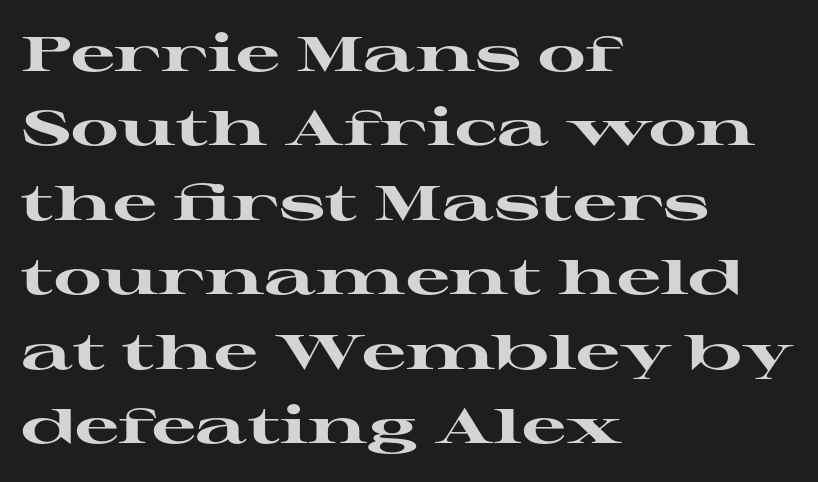
The image shows 49 px heavy, wide serif type, upright; set left-aligned, normal line spacing (1.52x), normal letter spacing, not underlined; high stroke contrast and a medium x-height.
